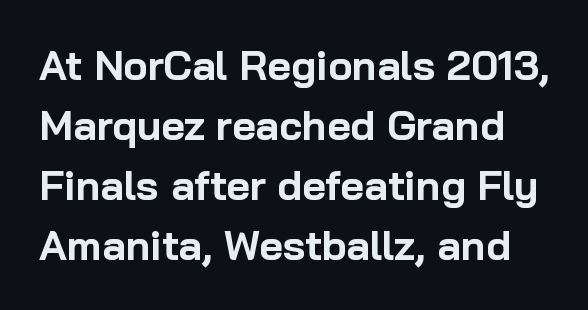
Posture: upright roman. In terms of letterform style, serifs are entirely absent. Short note: letters normally spaced. Quick note: interline space is typical. Heft: maximum for text — a bold. Check the space under the baseline: it is left empty.
